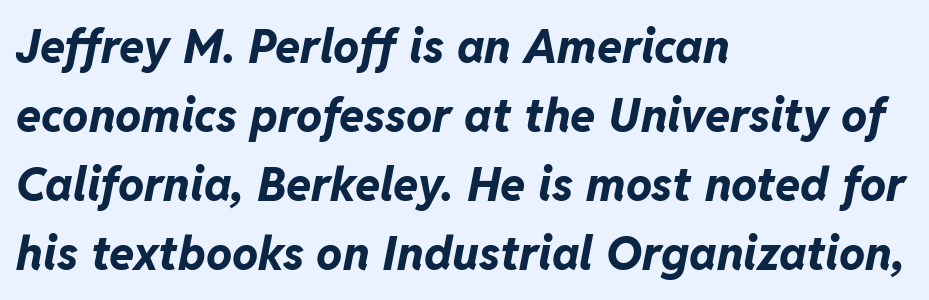
Note the varied advance widths — an 'i' is clearly narrower than an 'm'. Is the type slanted? Yes — the strokes lean at a clear angle. Look at the stroke-to-counter ratio: heavy, a bold. The glyphs are unaccompanied by any horizontal stroke below them. How are the letters spaced? Ordinarily, with no added tracking.
